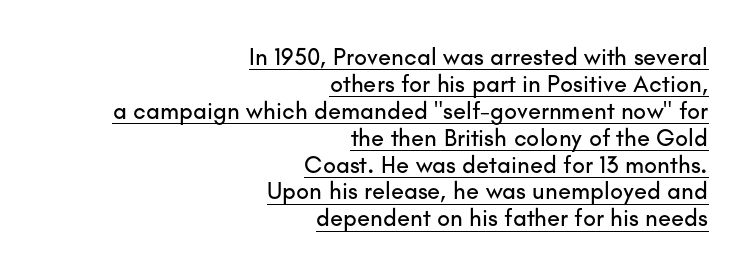
The image shows 24 px text type, upright; set right-aligned, tight line spacing (1.12x), normal letter spacing, underlined.
